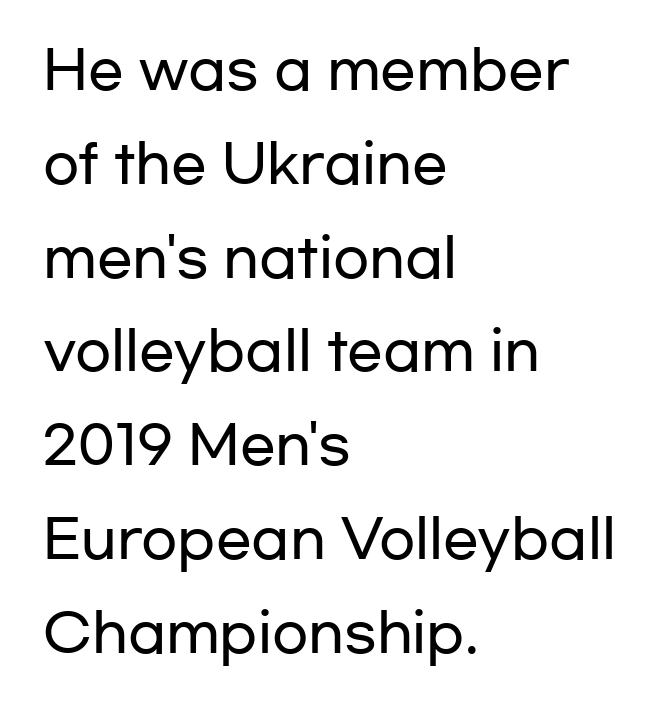
The image shows 53 px wide sans-serif type, upright; set left-aligned, line spacing 1.77x, normal letter spacing, not underlined; low stroke contrast and a medium x-height.
